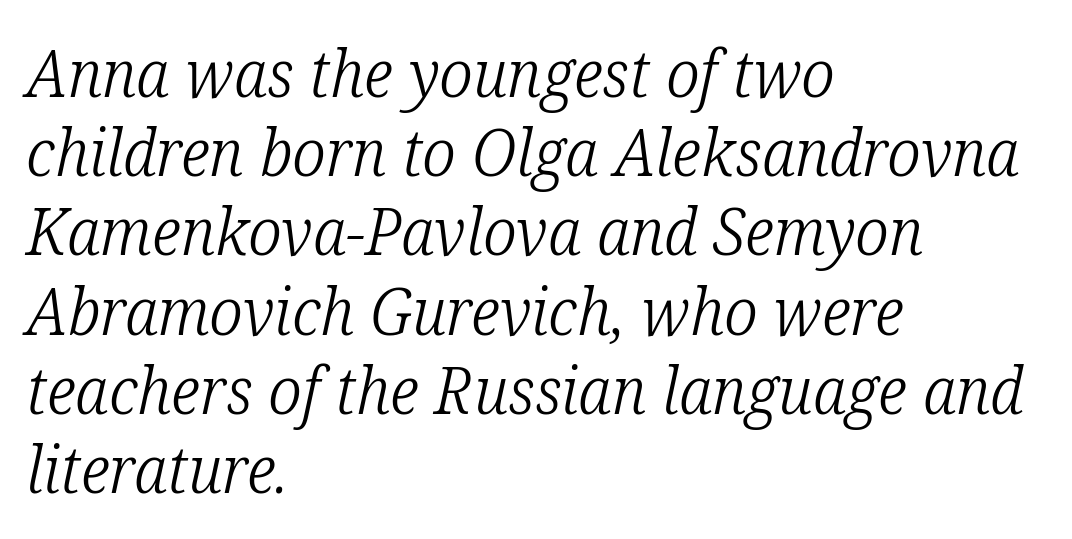
{"serif": "yes", "italic": "yes", "lean": "right", "slant_degrees": 12, "bold": "no", "weight": "light", "width": "condensed", "stroke_contrast": "low", "x_height": "medium", "monospaced": "no", "underline": "no", "align": "left", "line_spacing_ratio": 1.2, "letter_spacing": "normal", "letter_spacing_em": 0.0, "glyph_px": 66}
